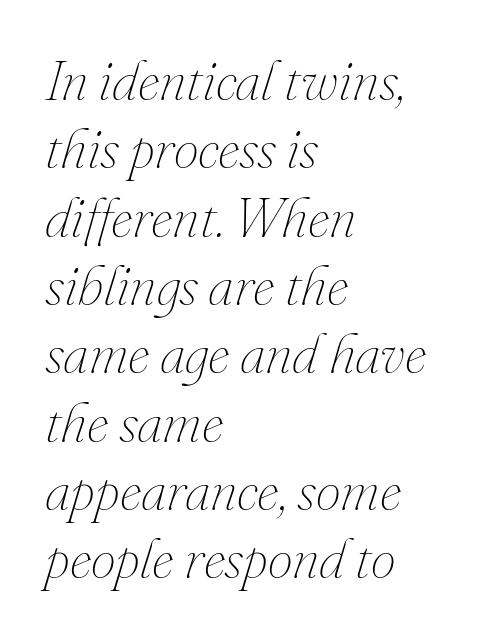
Q: Is the text bold? A: No.
Q: Is the text italic (slanted)? A: Yes, it leans right by about 16 degrees.
Q: Is the text underlined? A: No.
Q: How is the paragraph aligned? A: Left-aligned.
Q: Is the spacing between letters normal or unusually wide? A: Normal.
Q: Width (condensed, normal, or wide)? A: Normal.
Q: Stroke contrast? A: Medium.
Q: x-height? A: Small.
Q: Monospaced? A: No.
